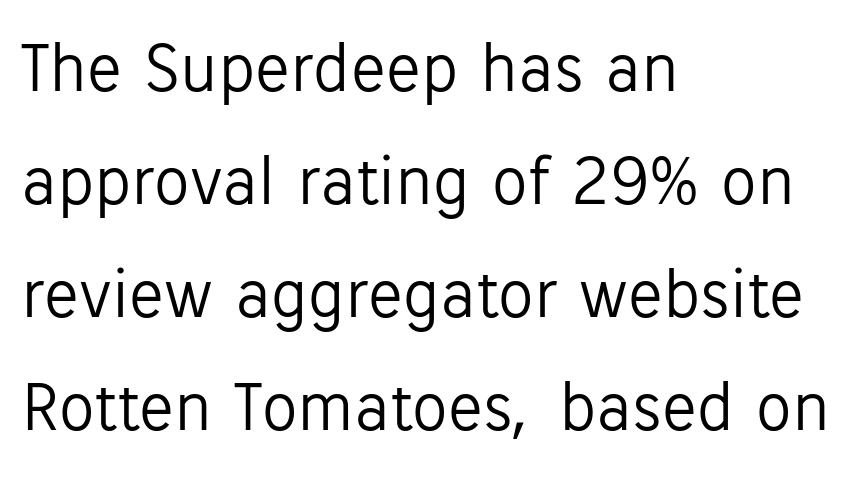
Q: Is the text bold? A: No.
Q: Is the text italic (slanted)? A: No, it is upright.
Q: Is the typeface a serif or a sans-serif typeface? A: Sans-serif.
Q: Is the text underlined? A: No.
Q: How is the paragraph aligned? A: Left-aligned.
Q: Is the spacing between letters normal or unusually wide? A: Normal.
Q: Is the spacing between lines tight, normal or loose? A: Normal.
Q: Width (condensed, normal, or wide)? A: Normal.
Q: Stroke contrast? A: Low.
Q: x-height? A: Medium.
Q: Monospaced? A: No.
